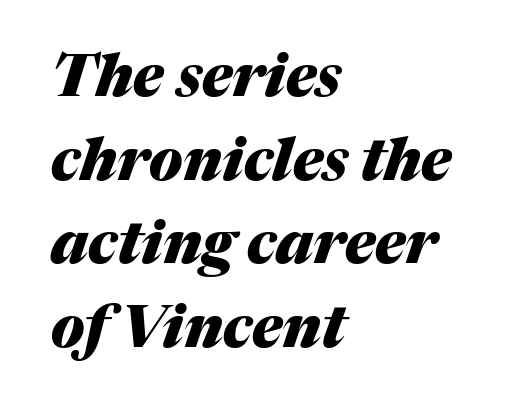
Notice how the passage keeps a crisp vertical edge on the left only. The gaps between neighbouring characters are ordinary and unremarkable. The vertical gap from one line to the next is medium. When letters slant like this, we call the style italic. The strip under each line holds only bare page.
